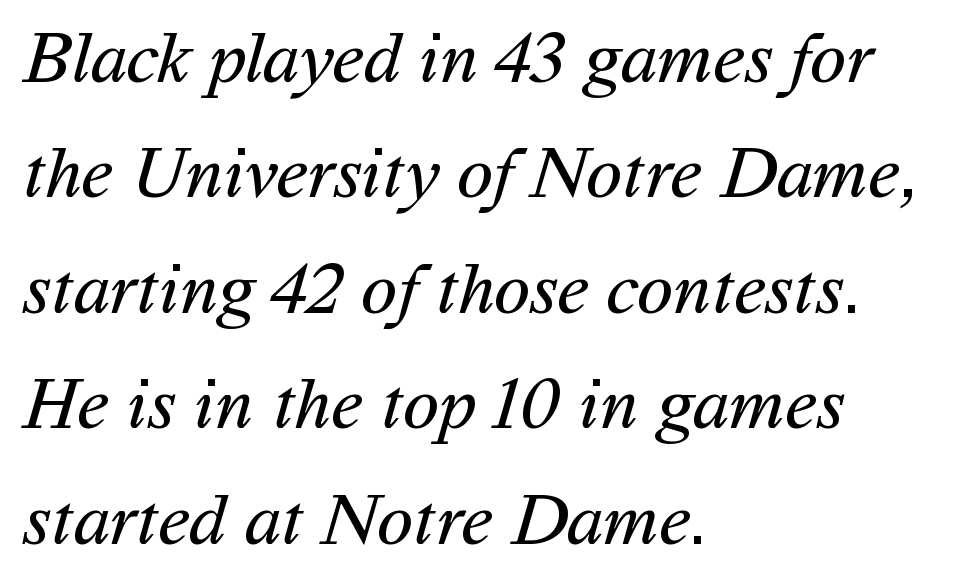
Q: Is the text bold? A: No.
Q: Is the typeface a serif or a sans-serif typeface? A: Sans-serif.
Q: Is the text underlined? A: No.
Q: How is the paragraph aligned? A: Left-aligned.
Q: Is the spacing between letters normal or unusually wide? A: Normal.
Q: Is the spacing between lines tight, normal or loose? A: Normal.
Q: Width (condensed, normal, or wide)? A: Normal.
Q: Stroke contrast? A: Medium.
Q: x-height? A: Medium.
Q: Monospaced? A: No.
